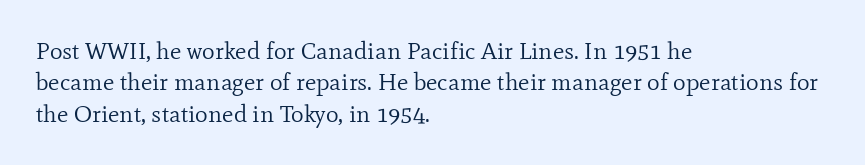
The image shows 24 px text type, upright; set left-aligned, normal line spacing (1.31x), normal letter spacing, not underlined.
